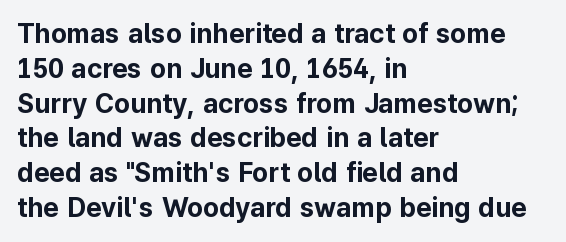
Q: Is the text bold? A: Yes.
Q: Is the text italic (slanted)? A: No, it is upright.
Q: Is the text underlined? A: No.
Q: How is the paragraph aligned? A: Left-aligned.
Q: Is the spacing between letters normal or unusually wide? A: Normal.
Q: Is the spacing between lines tight, normal or loose? A: Normal.
